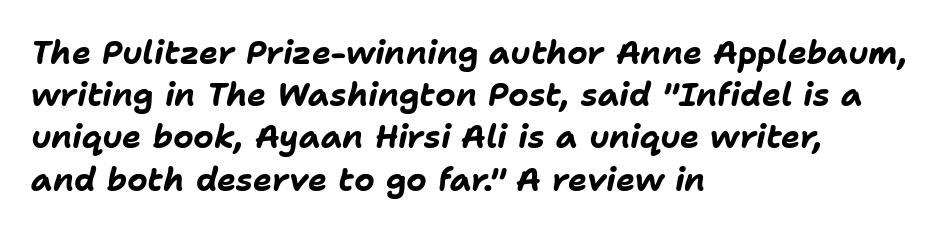
In terms of weight, the rendering is a true, heavy bold. The font's italic variant was chosen for this text. The passage shown stacks its lines at a standard gap. Horizontal alignment here is leftward, the default for most running prose.
